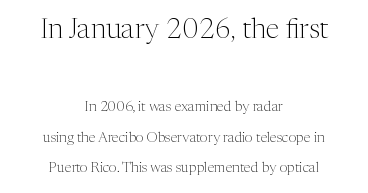
The image shows 28 px light serif type, upright; set centered, loose line spacing (2.17x), normal letter spacing, not underlined; the first (top) block is 2.0x larger; medium stroke contrast and a medium x-height.
